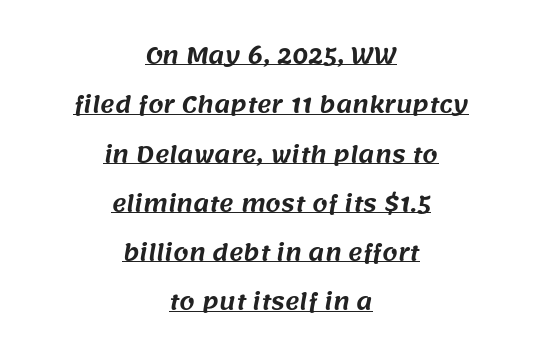
{"underline": "yes", "align": "center", "line_spacing": "loose", "line_spacing_ratio": 2.24, "letter_spacing": "normal", "letter_spacing_em": 0.0, "glyph_px": 22}
